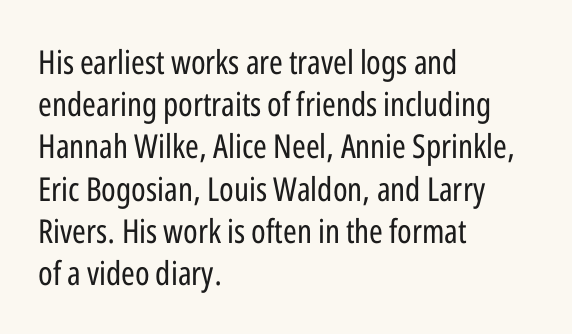
The image shows 33 px regular-weight, condensed sans-serif type, upright; set left-aligned, normal line spacing (1.28x), normal letter spacing, not underlined; low stroke contrast and a medium x-height.
